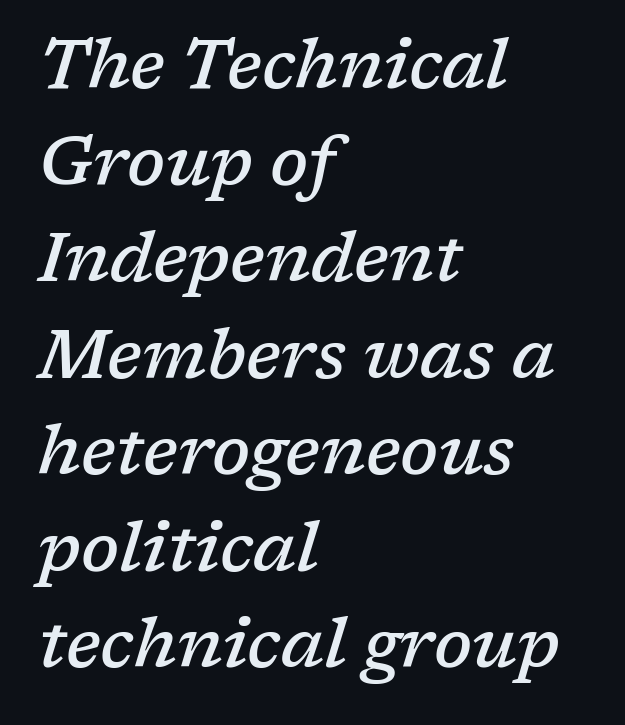
Horizontally, the lines are justified to the leading edge only. A bit beefed up — I'd call it semibold rather than bold. Rule under the text: the space is simply empty. These lines are rendered in a variable-pitch font. Designer's note — italics engaged. Nothing unusual about the tracking: characters are spaced as the font intends.
